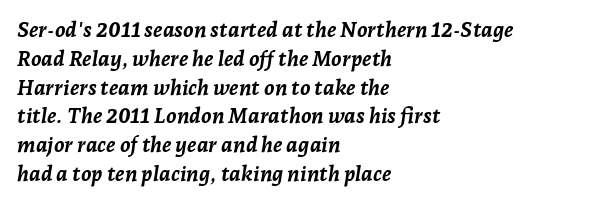
Q: Is the text bold? A: Yes.
Q: Is the text italic (slanted)? A: Yes, it leans right by about 7 degrees.
Q: Is the text underlined? A: No.
Q: How is the paragraph aligned? A: Left-aligned.
Q: Is the spacing between letters normal or unusually wide? A: Normal.
Q: Is the spacing between lines tight, normal or loose? A: Normal.
